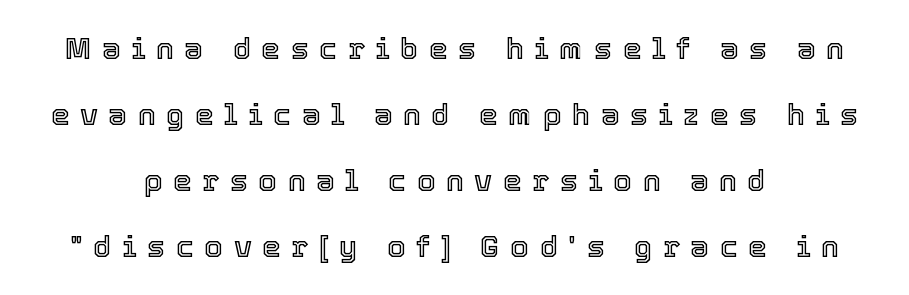
{"italic": "no", "width": "normal", "x_height": "medium", "monospaced": "no", "underline": "no", "align": "center", "line_spacing": "loose", "line_spacing_ratio": 2.2, "letter_spacing": "wide", "letter_spacing_em": 0.35, "glyph_px": 30}
